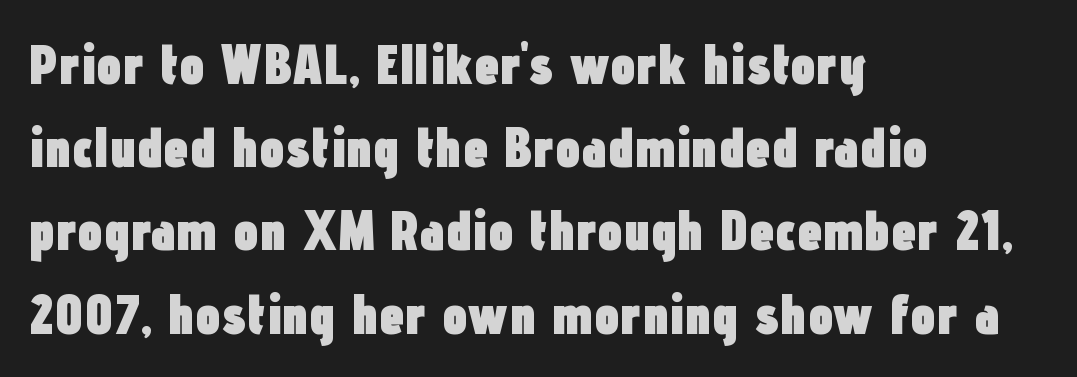
When letters stand straight like this, we call the style roman or upright. The lines in this sample share a left origin and differ only in where they stop. Each letter keeps its own natural width here, so spacing adapts to shape. No word sits above an underline. Standard letterfit; no display-style spreading of the glyphs. Examine the stroke ends and you'll find no serifs.
